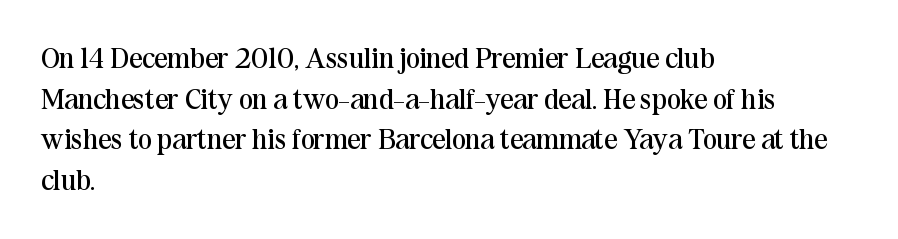
Q: Is the text bold? A: No.
Q: Is the text italic (slanted)? A: No, it is upright.
Q: Is the typeface a serif or a sans-serif typeface? A: Serif.
Q: Is the text underlined? A: No.
Q: How is the paragraph aligned? A: Left-aligned.
Q: Is the spacing between letters normal or unusually wide? A: Normal.
Q: Is the spacing between lines tight, normal or loose? A: Normal.
Q: Width (condensed, normal, or wide)? A: Normal.
Q: Stroke contrast? A: Medium.
Q: x-height? A: Medium.
Q: Monospaced? A: No.
